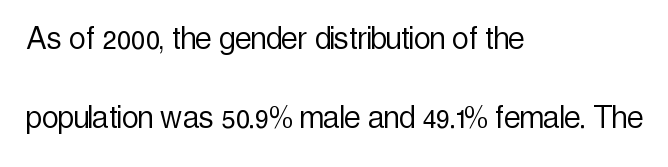
The image shows 37 px light, condensed sans-serif type, upright; set left-aligned, loose line spacing (2.13x), normal letter spacing, not underlined; a medium x-height.
